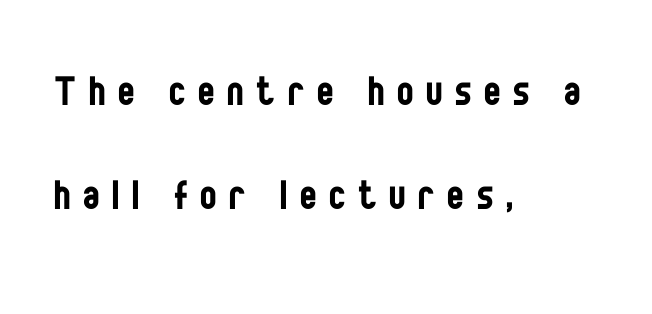
{"serif": "no", "italic": "no", "bold": "no", "weight": "regular", "width": "condensed", "stroke_contrast": "low", "x_height": "large", "monospaced": "no", "underline": "no", "align": "left", "line_spacing": "loose", "line_spacing_ratio": 2.13, "letter_spacing": "wide", "letter_spacing_em": 0.26, "glyph_px": 49}
